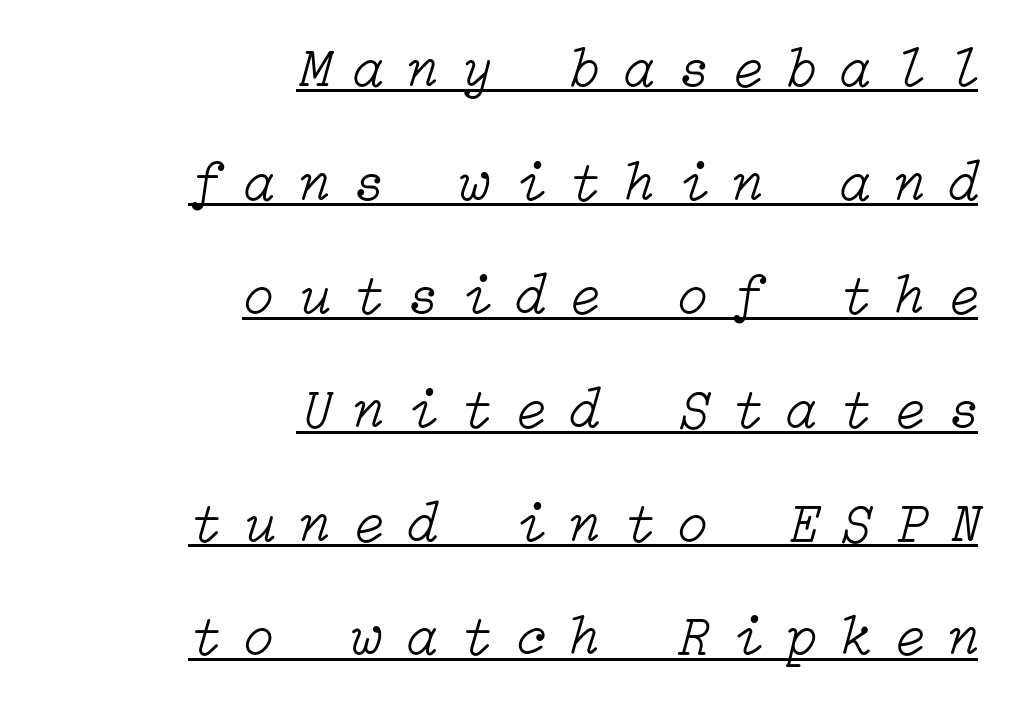
Q: Is the text bold? A: No.
Q: Is the text italic (slanted)? A: Yes, it leans right by about 15 degrees.
Q: Is the text underlined? A: Yes.
Q: How is the paragraph aligned? A: Right-aligned.
Q: Is the spacing between letters normal or unusually wide? A: Unusually wide.
Q: Is the spacing between lines tight, normal or loose? A: Loose.
Q: Width (condensed, normal, or wide)? A: Normal.
Q: Stroke contrast? A: Low.
Q: x-height? A: Medium.
